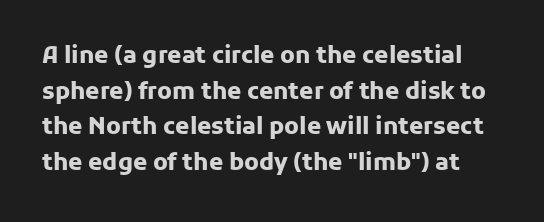
The image shows 23 px bold type, upright; set normal line spacing (1.55x), normal letter spacing, not underlined.
